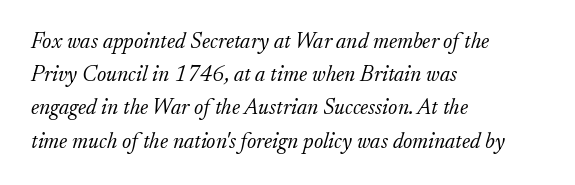
The image shows 22 px text type, italic (leaning right); set left-aligned, normal line spacing (1.51x), normal letter spacing, not underlined.
